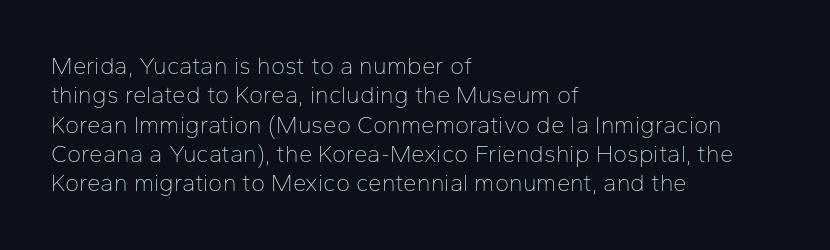
Notice how the stems are strictly vertical — no italics here. Standard letterfit; no display-style spreading of the glyphs. The space beneath each line is pristine and unruled. Counters stay open thanks to moderate or lighter strokes. A classic flush-left, rag-right setting is used for this passage.
